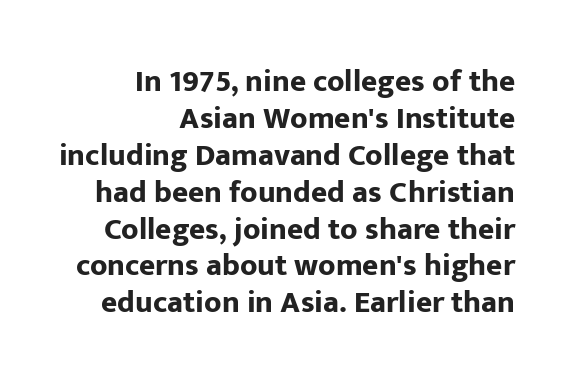
Q: Is the text bold? A: Yes.
Q: Is the text italic (slanted)? A: No, it is upright.
Q: Is the typeface a serif or a sans-serif typeface? A: Sans-serif.
Q: Is the text underlined? A: No.
Q: How is the paragraph aligned? A: Right-aligned.
Q: Is the spacing between letters normal or unusually wide? A: Normal.
Q: Width (condensed, normal, or wide)? A: Normal.
Q: Stroke contrast? A: Low.
Q: x-height? A: Medium.
Q: Monospaced? A: No.
